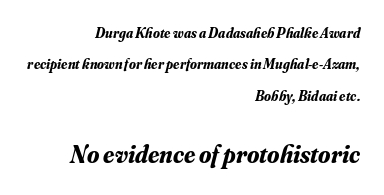
The image shows 25 px bold type, italic (leaning right); set right-aligned, loose line spacing (2.24x), normal letter spacing, not underlined; the second (bottom) block is 1.79x larger.
